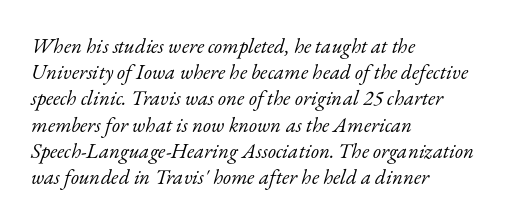
Q: Is the text bold? A: No.
Q: Is the text italic (slanted)? A: Yes, it leans right by about 17 degrees.
Q: Is the text underlined? A: No.
Q: How is the paragraph aligned? A: Left-aligned.
Q: Is the spacing between letters normal or unusually wide? A: Normal.
Q: Is the spacing between lines tight, normal or loose? A: Normal.
